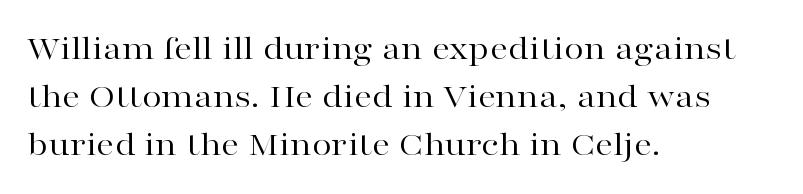
Q: Is the text bold? A: No.
Q: Is the text italic (slanted)? A: No, it is upright.
Q: Is the typeface a serif or a sans-serif typeface? A: Serif.
Q: Is the text underlined? A: No.
Q: How is the paragraph aligned? A: Left-aligned.
Q: Is the spacing between letters normal or unusually wide? A: Normal.
Q: Is the spacing between lines tight, normal or loose? A: Normal.
Q: Width (condensed, normal, or wide)? A: Wide.
Q: Stroke contrast? A: High.
Q: x-height? A: Medium.
Q: Monospaced? A: No.
